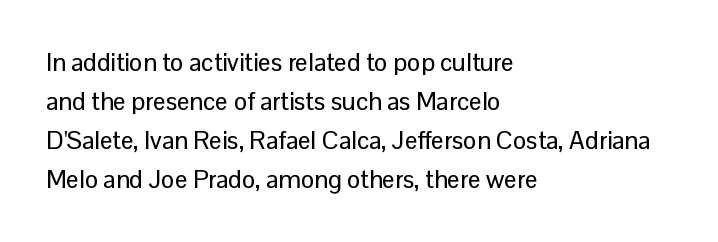
The image shows 25 px text type, upright; set left-aligned, normal line spacing (1.56x), normal letter spacing, not underlined.
